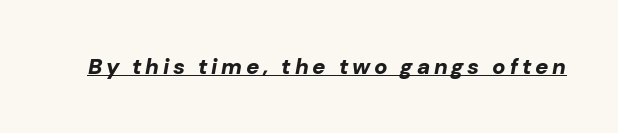
{"italic": "yes", "lean": "right", "slant_degrees": 10, "bold": "yes", "underline": "yes", "glyph_px": 22}
